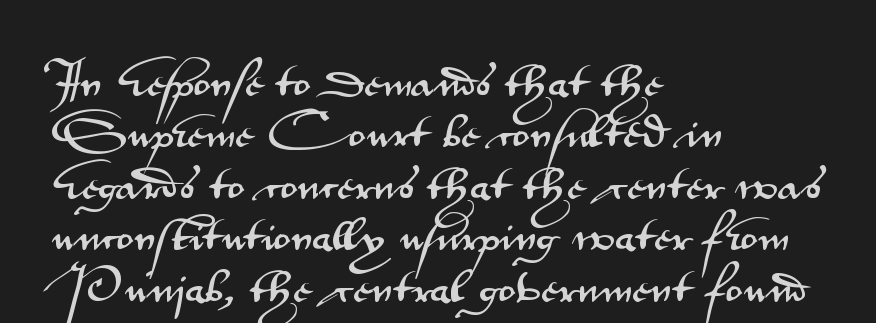
{"serif": "no", "width": "wide", "stroke_contrast": "medium", "x_height": "small", "monospaced": "no", "underline": "no", "align": "left", "line_spacing": "normal", "line_spacing_ratio": 1.43, "letter_spacing": "normal", "letter_spacing_em": 0.0, "glyph_px": 36}
